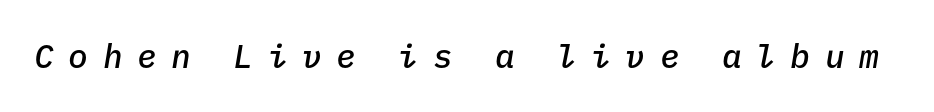
Q: Is the text bold? A: Semi-bold.
Q: Is the text italic (slanted)? A: Yes, it leans right by about 9 degrees.
Q: Is the text underlined? A: No.
Q: Is the spacing between letters normal or unusually wide? A: Unusually wide.
Q: Width (condensed, normal, or wide)? A: Normal.
Q: Stroke contrast? A: Low.
Q: x-height? A: Medium.
Q: Monospaced? A: Yes.
